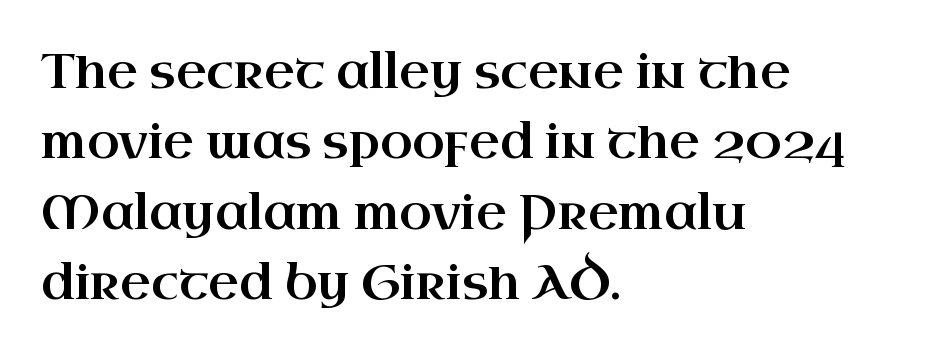
{"serif": "yes", "italic": "no", "width": "wide", "stroke_contrast": "high", "x_height": "small", "monospaced": "no", "underline": "no", "align": "left", "line_spacing": "normal", "line_spacing_ratio": 1.5, "letter_spacing": "normal", "letter_spacing_em": 0.0, "glyph_px": 47}
